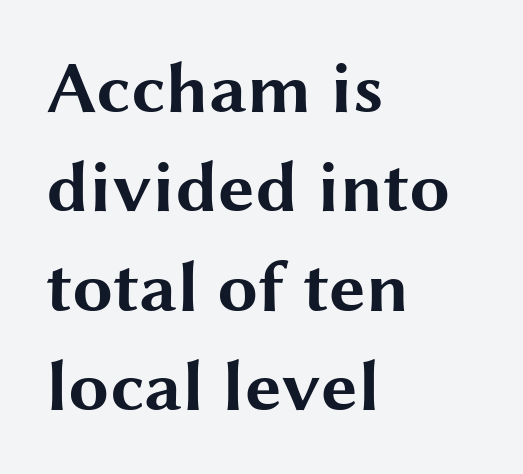
{"serif": "no", "italic": "no", "bold": "yes", "weight": "bold", "width": "wide", "stroke_contrast": "medium", "x_height": "medium", "monospaced": "no", "underline": "no", "align": "left", "line_spacing": "normal", "line_spacing_ratio": 1.36, "letter_spacing": "normal", "letter_spacing_em": 0.0, "glyph_px": 73}
